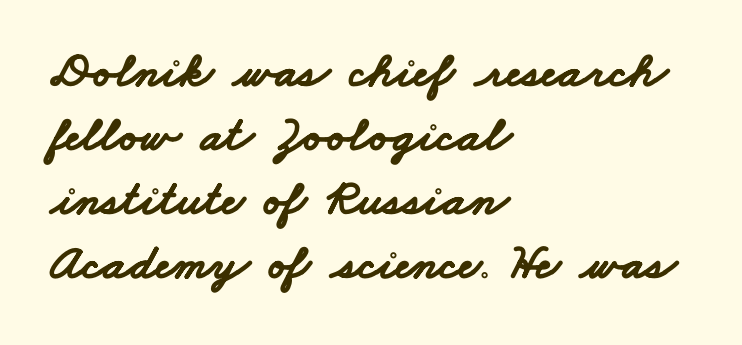
The image shows 50 px bold, wide sans-serif type; set left-aligned, normal line spacing (1.28x), normal letter spacing, not underlined; low stroke contrast and a small x-height.
